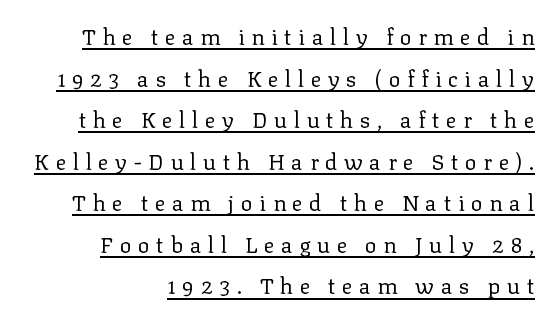
The image shows 22 px text type, upright; set right-aligned, line spacing 1.89x, unusually wide letter spacing (+0.3 em), underlined.
